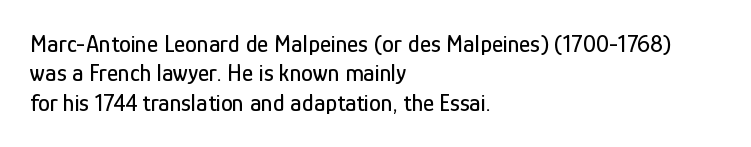
The image shows 24 px text type, upright; set left-aligned, line spacing 1.22x, normal letter spacing, not underlined.
